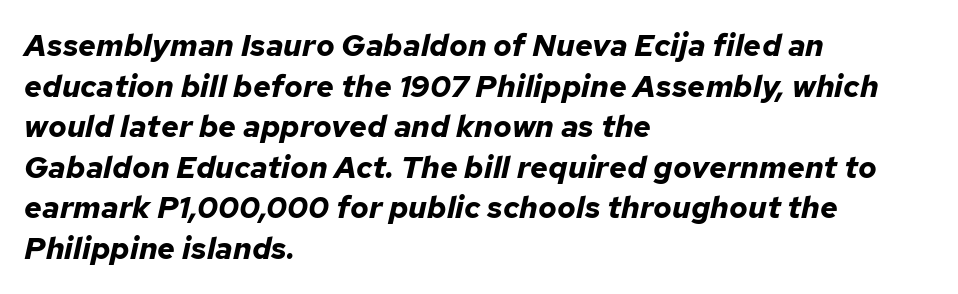
{"italic": "yes", "lean": "right", "slant_degrees": 12, "bold": "yes", "weight": "bold", "width": "normal", "stroke_contrast": "low", "x_height": "medium", "monospaced": "no", "underline": "no", "align": "left", "line_spacing": "normal", "line_spacing_ratio": 1.31, "letter_spacing": "normal", "letter_spacing_em": 0.0, "glyph_px": 31}
